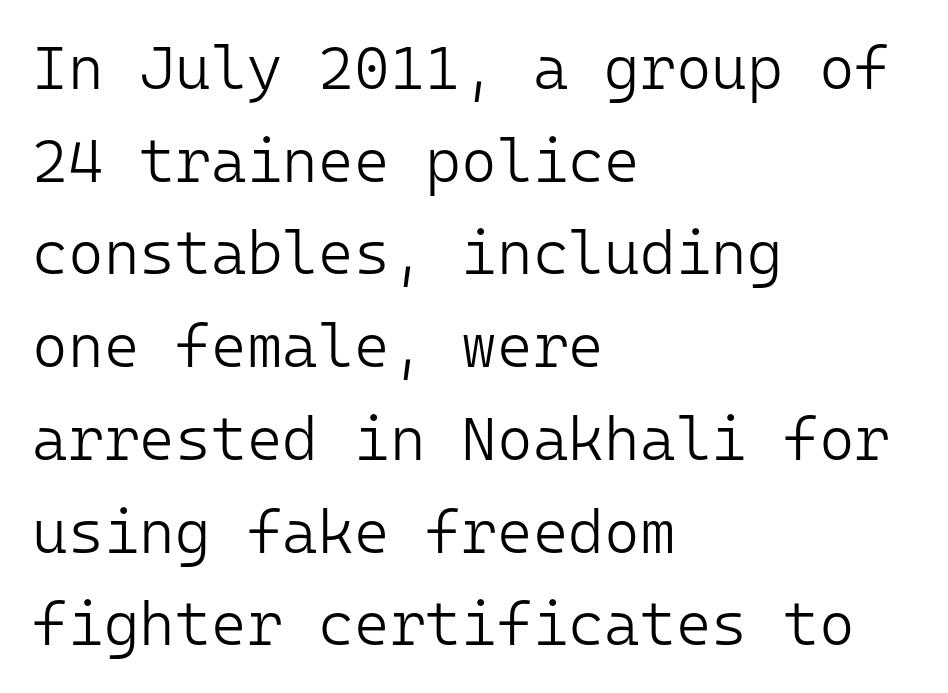
Q: Is the text bold? A: No.
Q: Is the text italic (slanted)? A: No, it is upright.
Q: Is the typeface a serif or a sans-serif typeface? A: Sans-serif.
Q: Is the text underlined? A: No.
Q: How is the paragraph aligned? A: Left-aligned.
Q: Is the spacing between letters normal or unusually wide? A: Normal.
Q: Is the spacing between lines tight, normal or loose? A: Normal.
Q: Width (condensed, normal, or wide)? A: Normal.
Q: Stroke contrast? A: Low.
Q: x-height? A: Medium.
Q: Monospaced? A: Yes.
